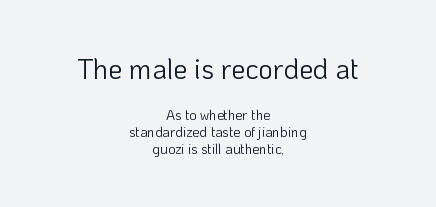
{"serif": "no", "italic": "no", "bold": "no", "weight": "light", "width": "normal", "stroke_contrast": "low", "x_height": "medium", "monospaced": "no", "underline": "no", "align": "center", "line_spacing_ratio": 1.2, "letter_spacing": "normal", "letter_spacing_em": 0.0, "larger_block": "first", "size_ratio": 2.0, "glyph_px": 28}
